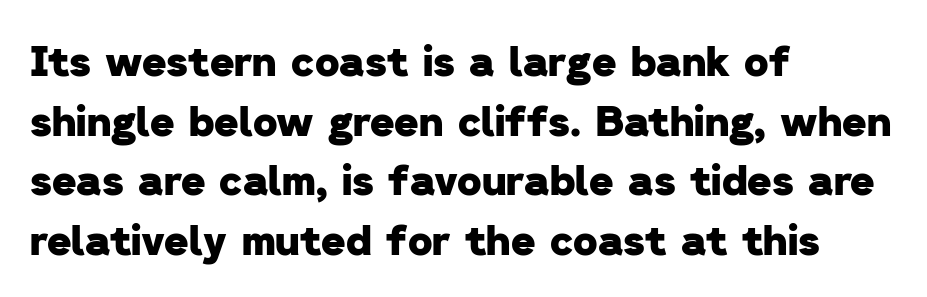
The image shows 42 px heavy sans-serif type; set left-aligned, normal line spacing (1.42x), normal letter spacing, not underlined; low stroke contrast and a medium x-height.
